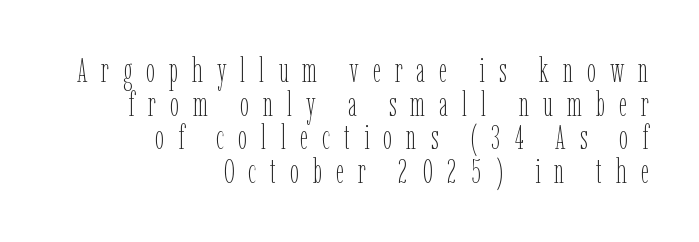
Italic? Not at all — the glyphs are vertical. Any mark beneath the type? The region is blank. You could not count columns in this text — the font is proportionally spaced. Notice how descenders almost collide with the ascenders below — that's tight leading. Does extra space separate the letters? Yes, quite a lot of it.
